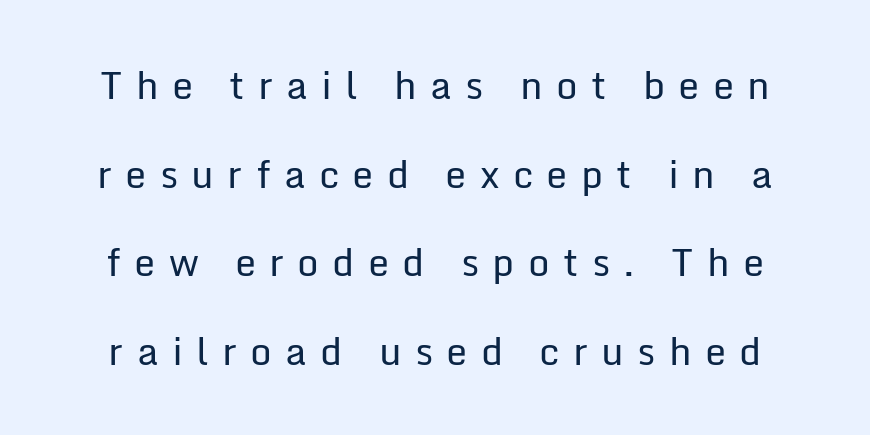
The image shows 38 px regular-weight sans-serif type, upright; set loose line spacing (2.33x), unusually wide letter spacing (+0.35 em), not underlined; low stroke contrast and a medium x-height.
